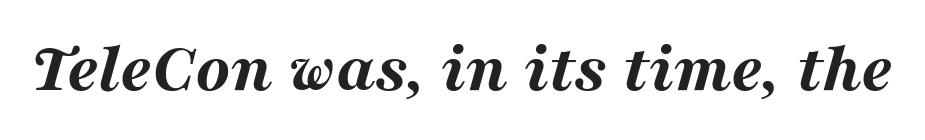
{"italic": "yes", "lean": "right", "slant_degrees": 16, "bold": "yes", "weight": "bold", "width": "wide", "stroke_contrast": "medium", "x_height": "medium", "monospaced": "no", "underline": "no", "letter_spacing": "normal", "letter_spacing_em": 0.0, "glyph_px": 71}
